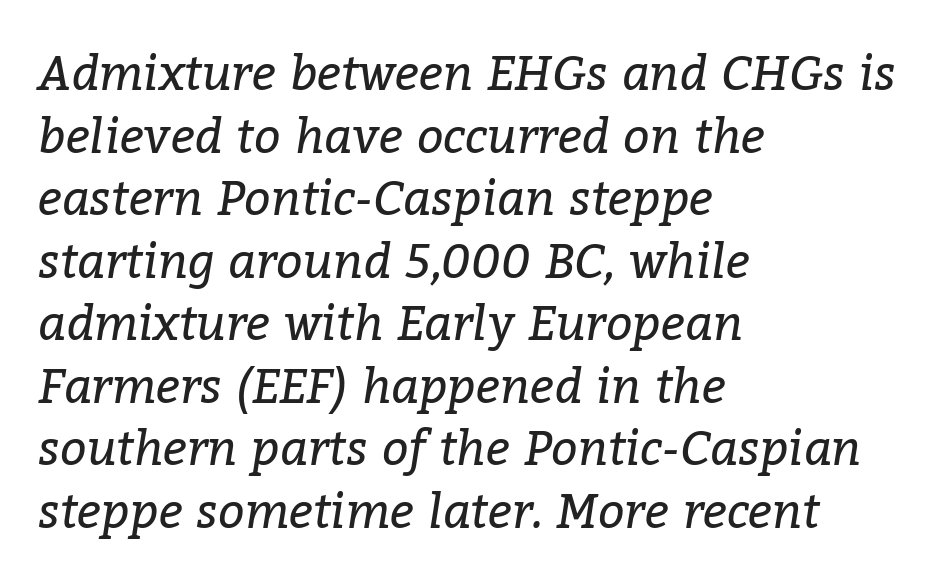
{"serif": "yes", "italic": "yes", "lean": "right", "slant_degrees": 9, "bold": "no", "weight": "regular", "width": "normal", "stroke_contrast": "low", "x_height": "medium", "monospaced": "no", "underline": "no", "align": "left", "line_spacing": "normal", "line_spacing_ratio": 1.33, "letter_spacing": "normal", "letter_spacing_em": 0.0, "glyph_px": 47}
